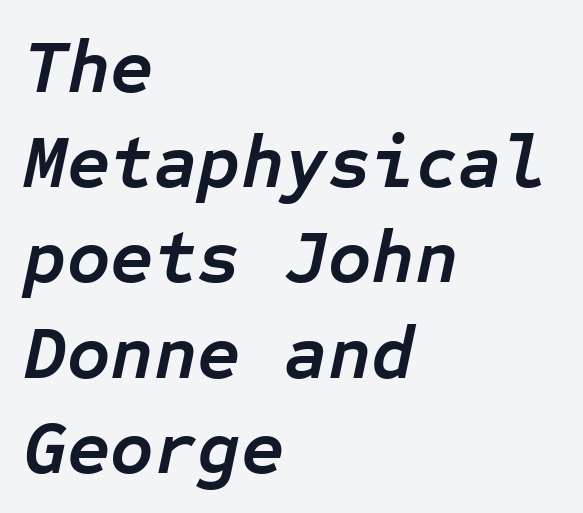
Q: Is the text bold? A: Yes.
Q: Is the text italic (slanted)? A: Yes, it leans right by about 12 degrees.
Q: Is the text underlined? A: No.
Q: How is the paragraph aligned? A: Left-aligned.
Q: Is the spacing between letters normal or unusually wide? A: Normal.
Q: Is the spacing between lines tight, normal or loose? A: Normal.
Q: Width (condensed, normal, or wide)? A: Normal.
Q: Stroke contrast? A: Low.
Q: x-height? A: Medium.
Q: Monospaced? A: Yes.
